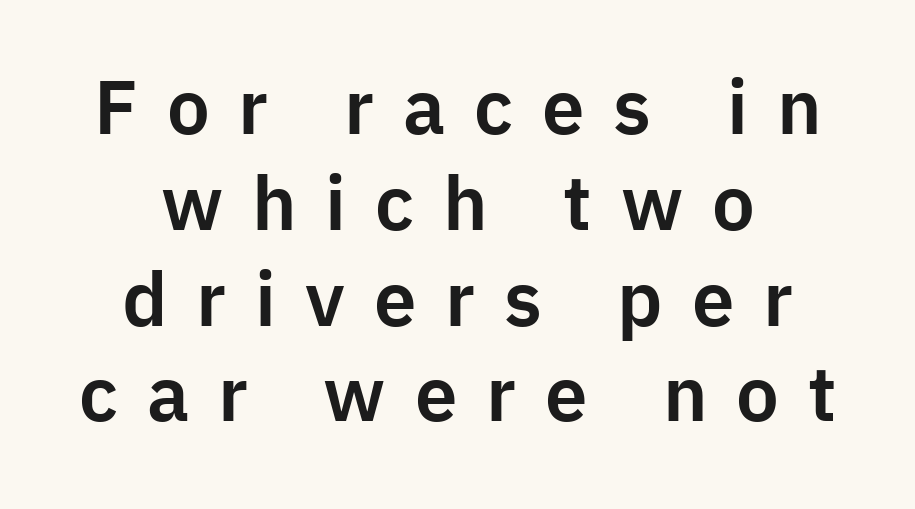
The rendering shows plain stroke endings on the letterforms — a sans-serif design. Spacing between characters has been opened up far beyond the box default. The whitespace from short lines is split evenly between both sides. The face used here is proportionally spaced, like ordinary book or web type. The font's upright variant was chosen for this text.
